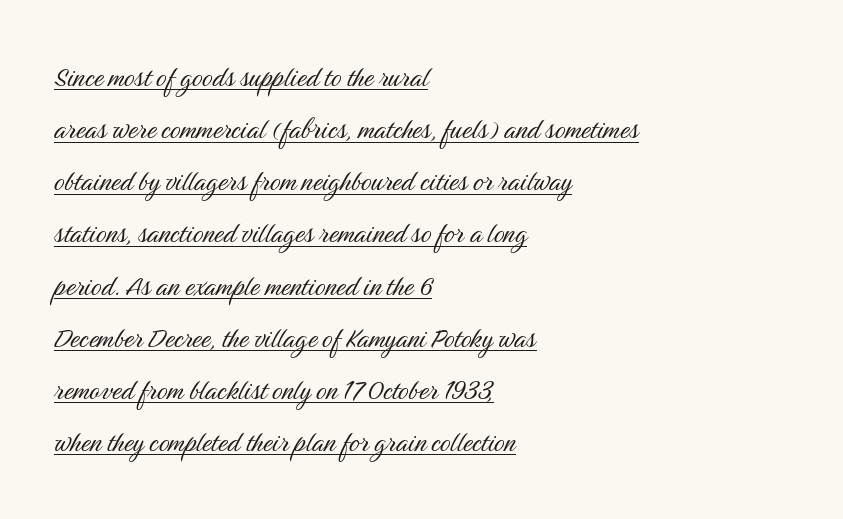
The image shows 33 px light, condensed sans-serif type; set left-aligned, normal line spacing (1.58x), normal letter spacing, underlined; medium stroke contrast and a medium x-height.
